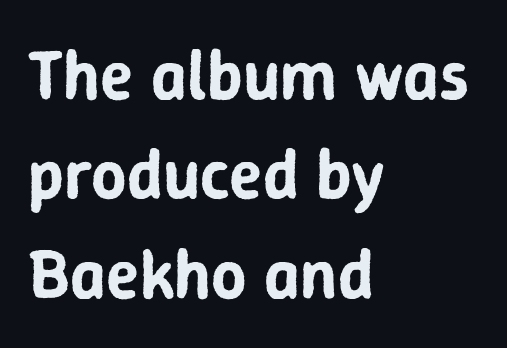
{"serif": "no", "italic": "no", "width": "normal", "stroke_contrast": "low", "x_height": "medium", "monospaced": "no", "underline": "no", "align": "left", "line_spacing": "normal", "line_spacing_ratio": 1.44, "letter_spacing": "normal", "letter_spacing_em": 0.0, "glyph_px": 69}
